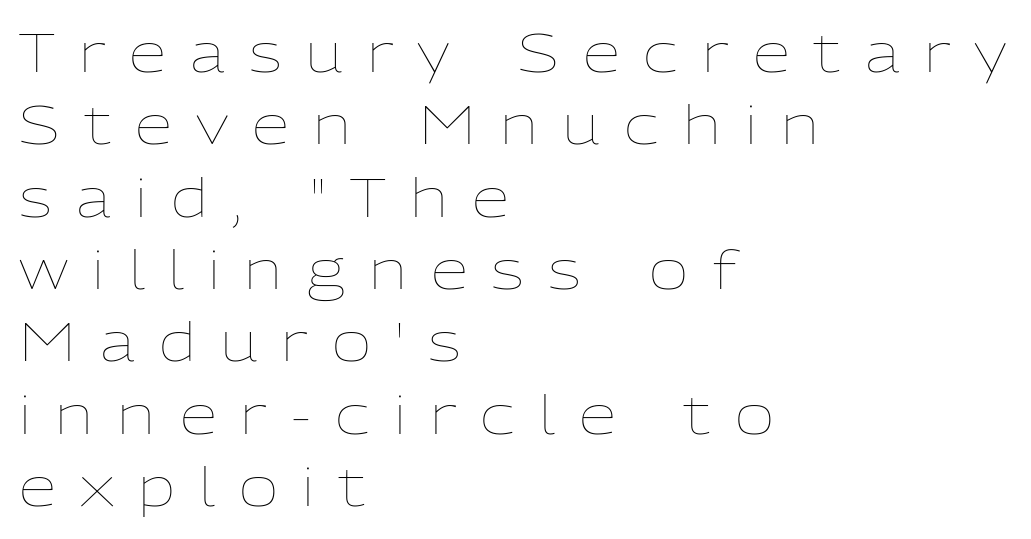
The image shows 54 px thin type, upright; set left-aligned, normal line spacing (1.34x), unusually wide letter spacing (+0.45 em), not underlined; low stroke contrast and a medium x-height.
